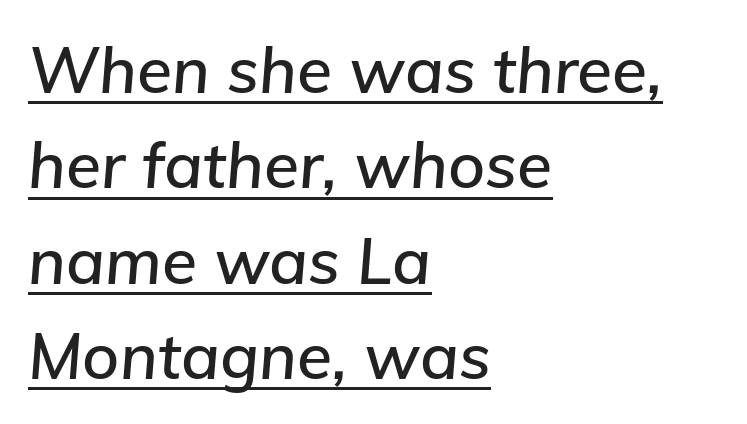
{"italic": "yes", "lean": "right", "slant_degrees": 5, "width": "normal", "stroke_contrast": "low", "x_height": "medium", "monospaced": "no", "underline": "yes", "align": "left", "line_spacing": "normal", "line_spacing_ratio": 1.49, "letter_spacing": "normal", "letter_spacing_em": 0.0, "glyph_px": 64}
